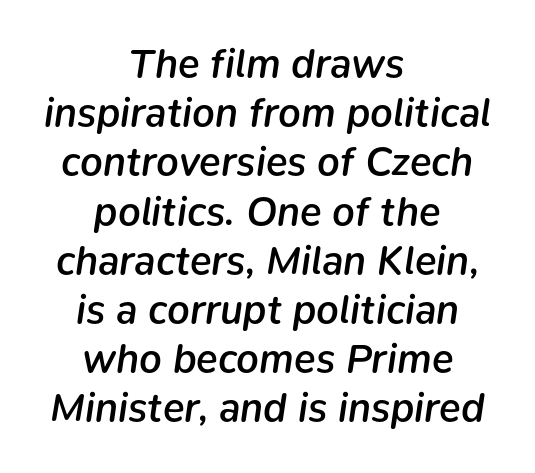
The image shows 40 px semibold type, italic (leaning right); set centered, line spacing 1.23x, normal letter spacing, not underlined; low stroke contrast and a medium x-height.
